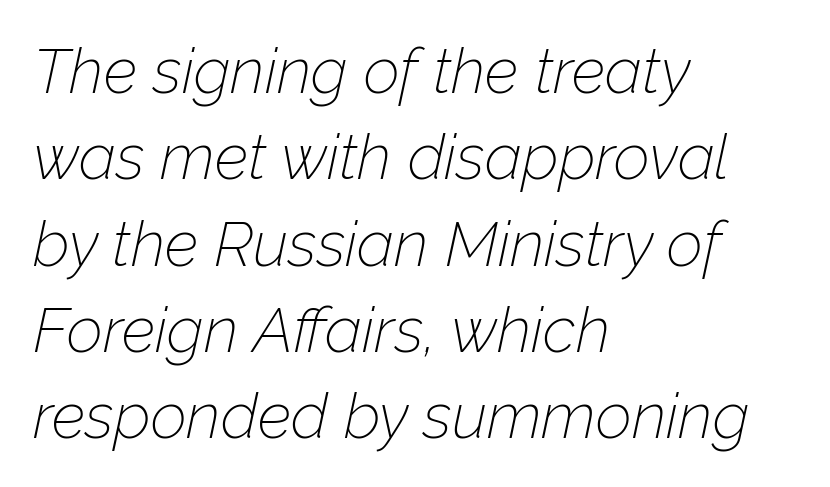
{"italic": "yes", "lean": "right", "slant_degrees": 12, "bold": "no", "weight": "thin", "width": "normal", "stroke_contrast": "low", "x_height": "medium", "monospaced": "no", "underline": "no", "align": "left", "line_spacing": "normal", "line_spacing_ratio": 1.37, "letter_spacing": "normal", "letter_spacing_em": 0.0, "glyph_px": 63}
